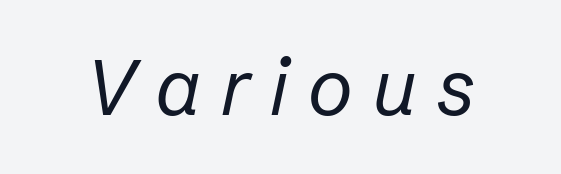
Q: Is the text bold? A: No.
Q: Is the text italic (slanted)? A: Yes, it leans right by about 12 degrees.
Q: Is the text underlined? A: No.
Q: Is the spacing between letters normal or unusually wide? A: Unusually wide.
Q: Width (condensed, normal, or wide)? A: Normal.
Q: Stroke contrast? A: Low.
Q: x-height? A: Medium.
Q: Monospaced? A: No.
